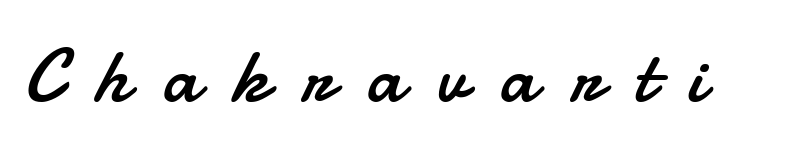
Q: Is the text bold? A: No.
Q: Is the text italic (slanted)? A: Yes.
Q: Is the typeface a serif or a sans-serif typeface? A: Sans-serif.
Q: Is the text underlined? A: No.
Q: Is the spacing between letters normal or unusually wide? A: Unusually wide.
Q: Width (condensed, normal, or wide)? A: Normal.
Q: Stroke contrast? A: Low.
Q: x-height? A: Small.
Q: Monospaced? A: No.
